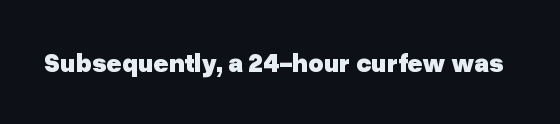
Q: Is the text bold? A: Yes.
Q: Is the text italic (slanted)? A: No, it is upright.
Q: Is the text underlined? A: No.
Q: Is the spacing between letters normal or unusually wide? A: Normal.
